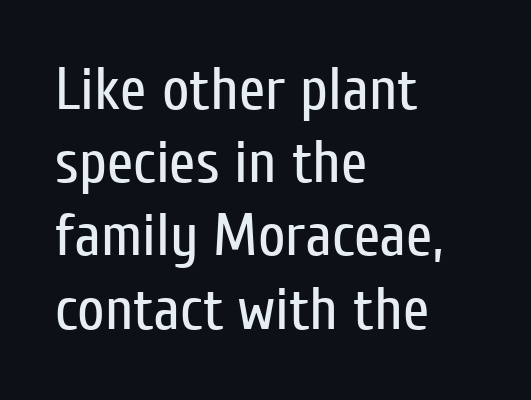
The image shows 60 px regular-weight, condensed sans-serif type, upright; set left-aligned, line spacing 1.22x, normal letter spacing, not underlined; low stroke contrast and a medium x-height.
